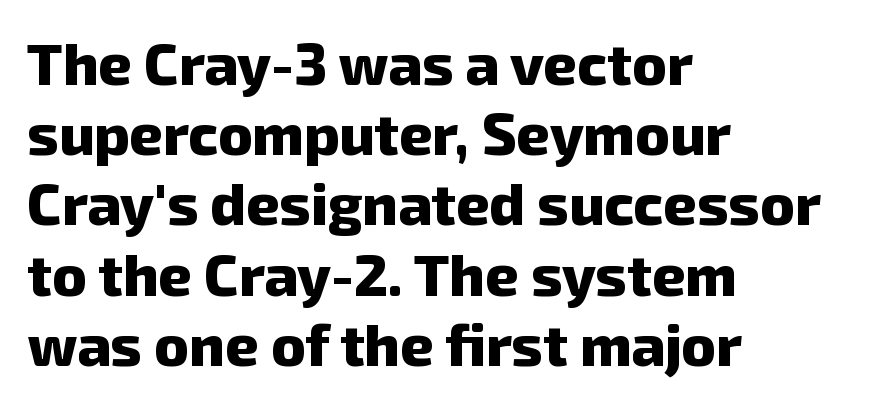
Q: Is the text bold? A: Yes.
Q: Is the typeface a serif or a sans-serif typeface? A: Sans-serif.
Q: Is the text underlined? A: No.
Q: How is the paragraph aligned? A: Left-aligned.
Q: Is the spacing between letters normal or unusually wide? A: Normal.
Q: Width (condensed, normal, or wide)? A: Normal.
Q: Stroke contrast? A: Low.
Q: x-height? A: Medium.
Q: Monospaced? A: No.
